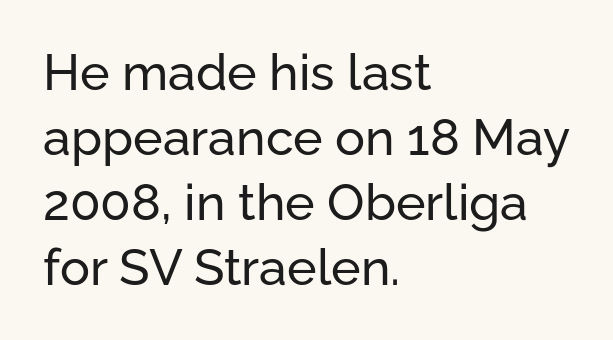
Think of a printed novel: that variable character pitch is what you see here. Designer's note — italics off, roman on. Underlining? Definitely not there. Does the leading feel generous? No, just average.
